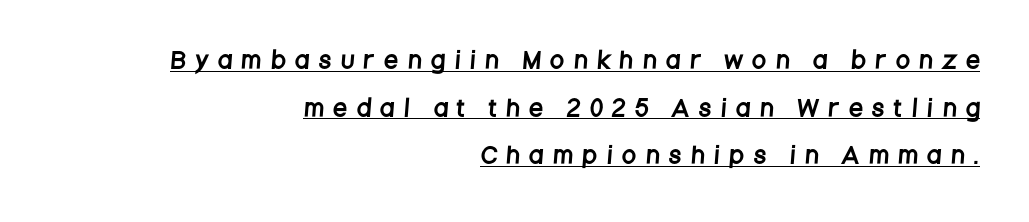
A flush-right, rag-left setting is used for this passage. Quick note: interline space is abundant. Decoration check: the copy is underlined. Short note: letters widely spaced.
